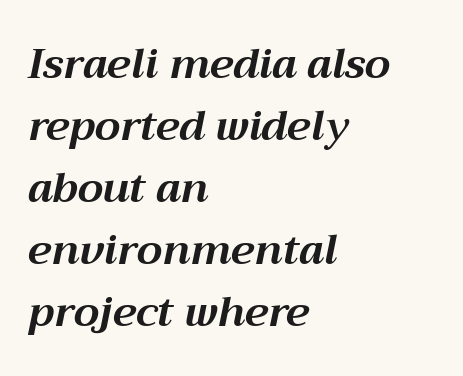
{"italic": "yes", "lean": "right", "slant_degrees": 12, "bold": "yes", "weight": "bold", "width": "normal", "stroke_contrast": "medium", "x_height": "medium", "monospaced": "no", "underline": "no", "align": "left", "line_spacing": "normal", "line_spacing_ratio": 1.51, "letter_spacing": "normal", "letter_spacing_em": 0.0, "glyph_px": 41}
